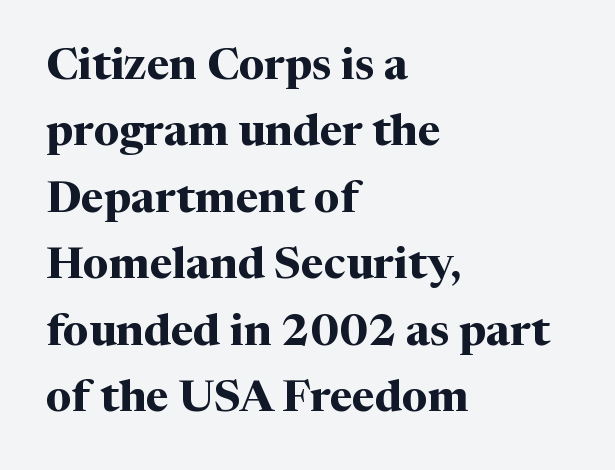
{"serif": "yes", "italic": "no", "bold": "yes", "weight": "bold", "width": "normal", "stroke_contrast": "medium", "x_height": "medium", "monospaced": "no", "underline": "no", "align": "left", "line_spacing": "normal", "line_spacing_ratio": 1.51, "letter_spacing": "normal", "letter_spacing_em": 0.0, "glyph_px": 44}
